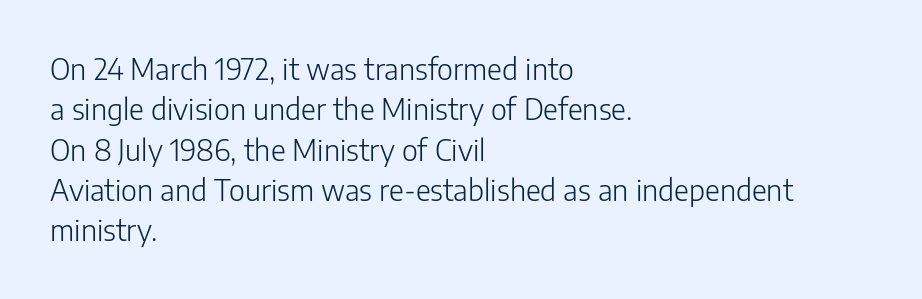
Q: Is the text bold? A: No.
Q: Is the text italic (slanted)? A: No, it is upright.
Q: Is the typeface a serif or a sans-serif typeface? A: Sans-serif.
Q: Is the text underlined? A: No.
Q: How is the paragraph aligned? A: Left-aligned.
Q: Is the spacing between letters normal or unusually wide? A: Normal.
Q: Is the spacing between lines tight, normal or loose? A: Normal.
Q: Width (condensed, normal, or wide)? A: Normal.
Q: Stroke contrast? A: Low.
Q: x-height? A: Medium.
Q: Monospaced? A: No.
